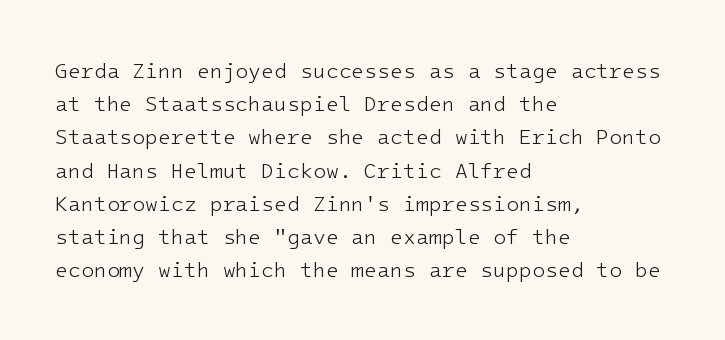
The face looks like a standard text weight, possibly lighter. Short and long lines alike share a common starting point at left. Vertically, the passage feels balanced, rows spaced as you'd expect. A bare baseline throughout the passage. Here the glyphs are tracked normally, forming tight word shapes.
